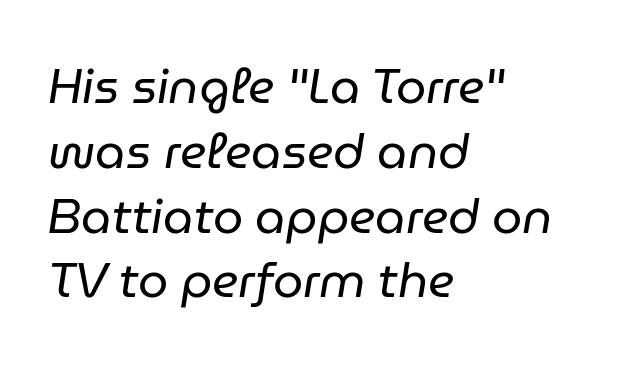
Q: Is the text bold? A: No.
Q: Is the text italic (slanted)? A: Yes, it leans right by about 9 degrees.
Q: Is the text underlined? A: No.
Q: How is the paragraph aligned? A: Left-aligned.
Q: Is the spacing between letters normal or unusually wide? A: Normal.
Q: Is the spacing between lines tight, normal or loose? A: Normal.
Q: Width (condensed, normal, or wide)? A: Normal.
Q: Stroke contrast? A: Low.
Q: x-height? A: Medium.
Q: Monospaced? A: No.
